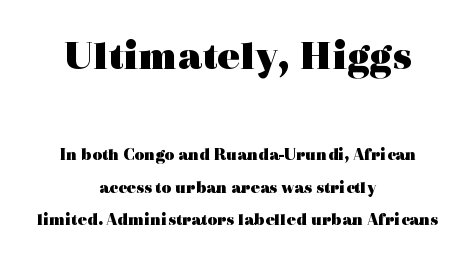
You could not count columns in this text — the font is proportionally spaced. This is serif lettering, the kind often seen in printed books. How would I describe the line gaps? Wide and relaxed. The letters sit at their default tracking, neither squeezed nor spread. The lettering holds an erect, upright posture throughout.
